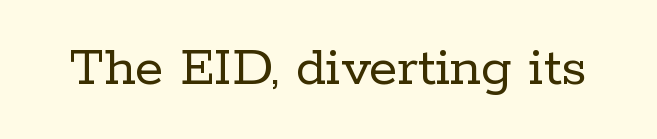
Q: Is the text bold? A: No.
Q: Is the text italic (slanted)? A: No, it is upright.
Q: Is the typeface a serif or a sans-serif typeface? A: Serif.
Q: Is the text underlined? A: No.
Q: Is the spacing between letters normal or unusually wide? A: Normal.
Q: Width (condensed, normal, or wide)? A: Normal.
Q: Stroke contrast? A: Low.
Q: x-height? A: Medium.
Q: Monospaced? A: No.
